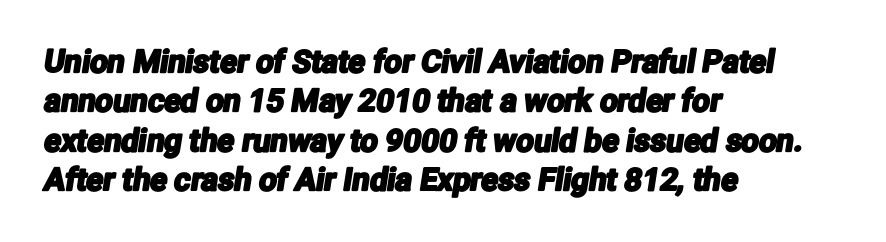
{"serif": "no", "width": "condensed", "stroke_contrast": "low", "x_height": "medium", "monospaced": "no", "underline": "no", "align": "left", "line_spacing": "normal", "line_spacing_ratio": 1.27, "letter_spacing": "normal", "letter_spacing_em": 0.0, "glyph_px": 31}
